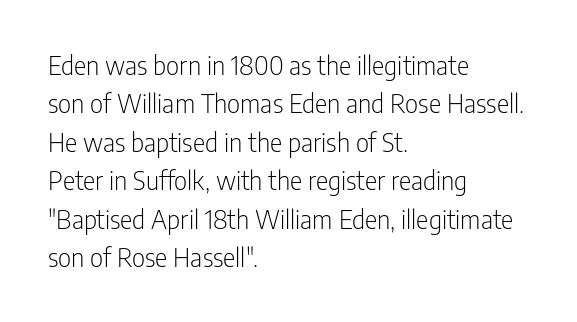
Leftover space on each line is placed entirely after the last word. The font sits on the lighter half of the weight spectrum, regular included. Here the glyphs are tracked normally, forming tight word shapes. Evenly set lines give the paragraph a standard silhouette. The area under the type is left untouched. The letters stand upright; this is a roman face.
